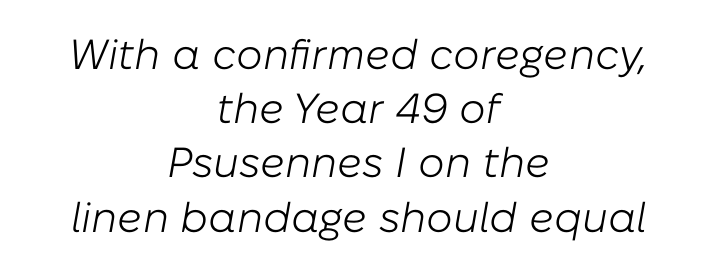
{"italic": "yes", "lean": "right", "slant_degrees": 10, "bold": "no", "weight": "light", "width": "normal", "stroke_contrast": "low", "x_height": "medium", "monospaced": "no", "underline": "no", "align": "center", "line_spacing": "normal", "line_spacing_ratio": 1.29, "letter_spacing": "normal", "letter_spacing_em": 0.0, "glyph_px": 42}
